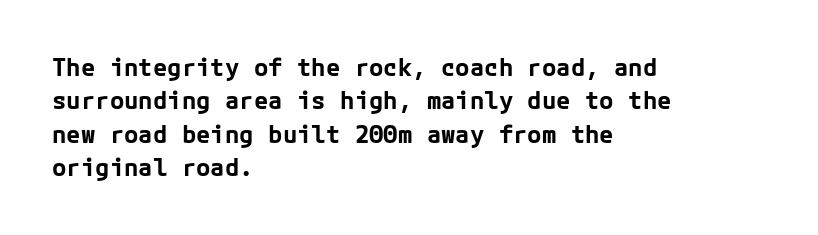
The image shows 24 px bold type, upright; set left-aligned, normal line spacing (1.39x), normal letter spacing, not underlined.
